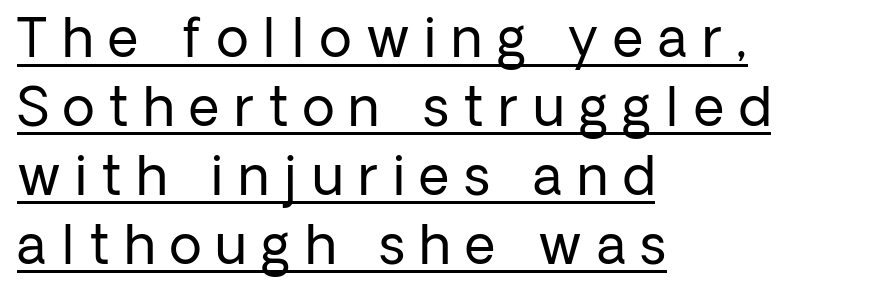
{"serif": "no", "italic": "no", "bold": "no", "weight": "regular", "width": "normal", "stroke_contrast": "low", "x_height": "medium", "monospaced": "no", "underline": "yes", "align": "left", "line_spacing": "normal", "line_spacing_ratio": 1.3, "letter_spacing": "wide", "letter_spacing_em": 0.28, "glyph_px": 53}
